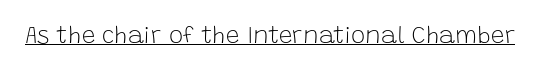
Q: Is the text bold? A: No.
Q: Is the text italic (slanted)? A: No, it is upright.
Q: Is the text underlined? A: Yes.
Q: Is the spacing between letters normal or unusually wide? A: Normal.
